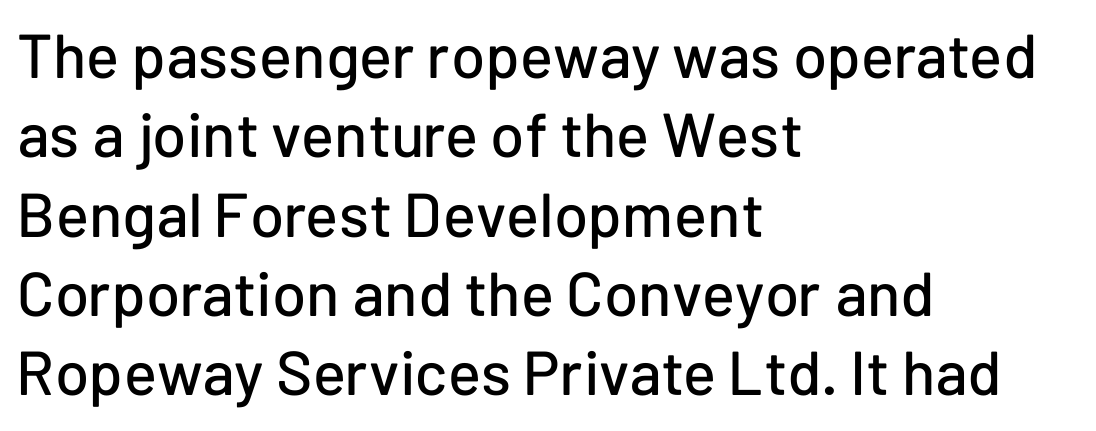
{"serif": "no", "italic": "no", "width": "normal", "stroke_contrast": "low", "x_height": "medium", "monospaced": "no", "underline": "no", "align": "left", "line_spacing": "normal", "line_spacing_ratio": 1.28, "letter_spacing": "normal", "letter_spacing_em": 0.0, "glyph_px": 62}
